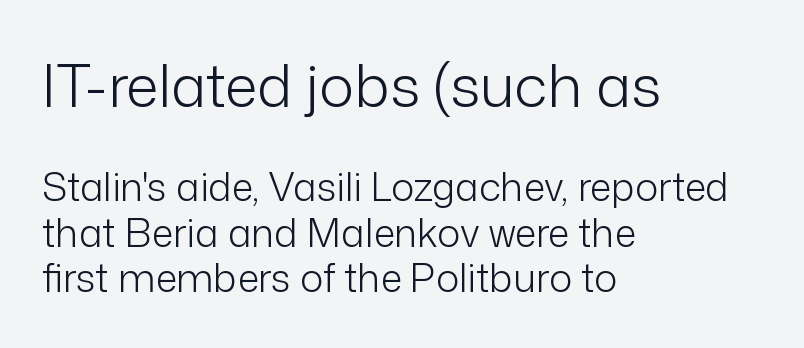
{"serif": "no", "italic": "no", "bold": "no", "weight": "light", "width": "normal", "stroke_contrast": "low", "x_height": "medium", "monospaced": "no", "underline": "no", "align": "left", "line_spacing_ratio": 1.17, "letter_spacing": "normal", "letter_spacing_em": 0.0, "larger_block": "first", "size_ratio": 1.51, "glyph_px": 59}
